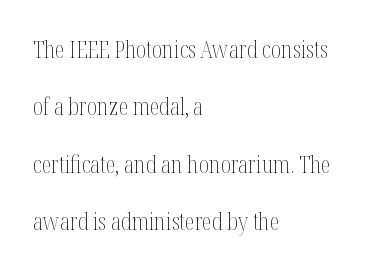
Q: Is the text bold? A: No.
Q: Is the text italic (slanted)? A: No, it is upright.
Q: Is the text underlined? A: No.
Q: How is the paragraph aligned? A: Left-aligned.
Q: Is the spacing between letters normal or unusually wide? A: Normal.
Q: Is the spacing between lines tight, normal or loose? A: Loose.
